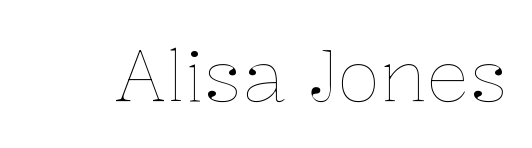
No italicization has been applied; the sample stays upright. Observe the ordinary spacing: letters are neighbours, not strangers. Stroke thickness stays within the range of a standard reading face or lighter. Anything drawn beneath the words? Only blank space. Note the varied advance widths — an 'i' is clearly narrower than an 'm'.
